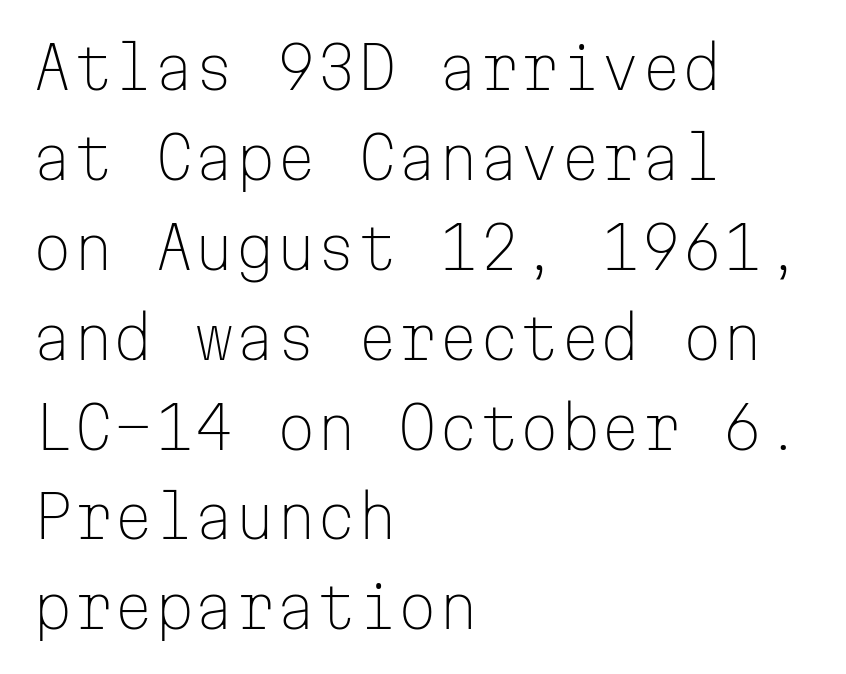
Q: Is the text bold? A: No.
Q: Is the text italic (slanted)? A: No, it is upright.
Q: Is the typeface a serif or a sans-serif typeface? A: Sans-serif.
Q: Is the text underlined? A: No.
Q: How is the paragraph aligned? A: Left-aligned.
Q: Is the spacing between letters normal or unusually wide? A: Normal.
Q: Is the spacing between lines tight, normal or loose? A: Normal.
Q: Width (condensed, normal, or wide)? A: Normal.
Q: Stroke contrast? A: Low.
Q: x-height? A: Medium.
Q: Monospaced? A: Yes.
